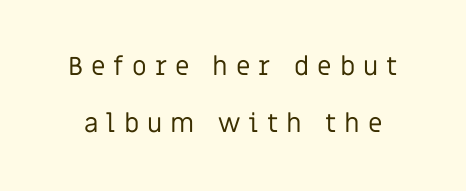
Q: Is the text bold? A: No.
Q: Is the text italic (slanted)? A: No, it is upright.
Q: Is the text underlined? A: No.
Q: Is the spacing between letters normal or unusually wide? A: Unusually wide.
Q: Is the spacing between lines tight, normal or loose? A: Loose.
